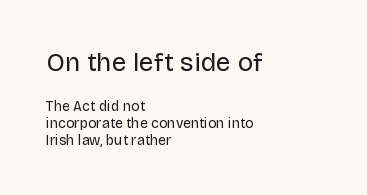
The image shows 26 px text type, upright; set left-aligned, line spacing 1.18x, normal letter spacing, not underlined; the first (top) block is 1.86x larger.
